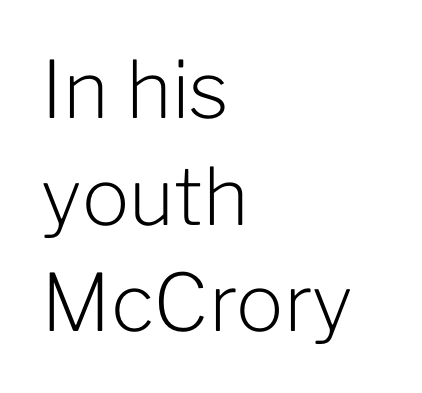
Q: Is the text bold? A: No.
Q: Is the text italic (slanted)? A: No, it is upright.
Q: Is the typeface a serif or a sans-serif typeface? A: Sans-serif.
Q: Is the text underlined? A: No.
Q: How is the paragraph aligned? A: Left-aligned.
Q: Is the spacing between letters normal or unusually wide? A: Normal.
Q: Is the spacing between lines tight, normal or loose? A: Normal.
Q: Width (condensed, normal, or wide)? A: Normal.
Q: Stroke contrast? A: Low.
Q: x-height? A: Medium.
Q: Monospaced? A: No.
